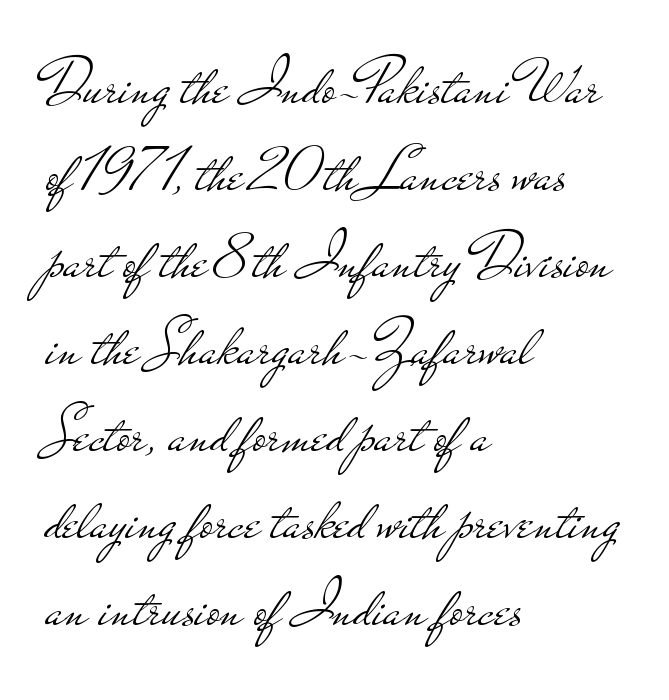
Leftover space on each line is placed entirely after the last word. Do the characters align in a grid? No, the font is proportional. Weight: in the light-to-regular range.
